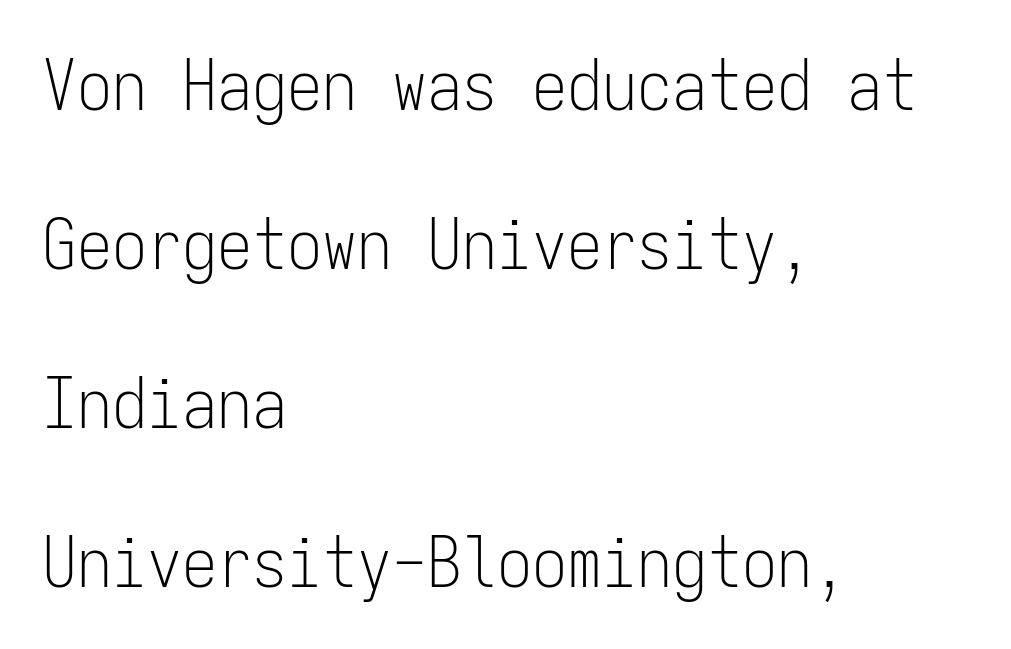
Q: Is the text bold? A: No.
Q: Is the text italic (slanted)? A: No, it is upright.
Q: Is the typeface a serif or a sans-serif typeface? A: Sans-serif.
Q: Is the text underlined? A: No.
Q: How is the paragraph aligned? A: Left-aligned.
Q: Is the spacing between letters normal or unusually wide? A: Normal.
Q: Is the spacing between lines tight, normal or loose? A: Loose.
Q: Width (condensed, normal, or wide)? A: Condensed.
Q: Stroke contrast? A: Low.
Q: x-height? A: Medium.
Q: Monospaced? A: Yes.
